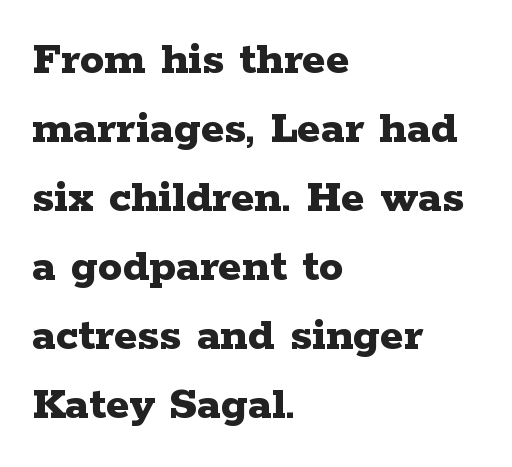
{"serif": "yes", "italic": "no", "bold": "yes", "weight": "bold", "width": "wide", "stroke_contrast": "low", "x_height": "medium", "monospaced": "no", "underline": "no", "align": "left", "line_spacing": "normal", "line_spacing_ratio": 1.41, "letter_spacing": "normal", "letter_spacing_em": 0.0, "glyph_px": 49}
